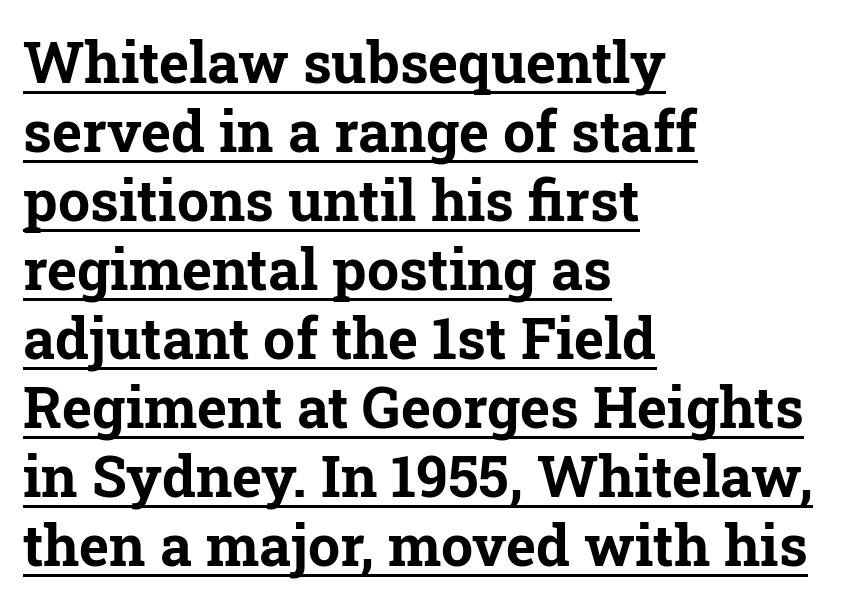
{"serif": "yes", "italic": "no", "bold": "yes", "weight": "bold", "width": "normal", "stroke_contrast": "low", "x_height": "medium", "monospaced": "no", "underline": "yes", "align": "left", "line_spacing_ratio": 1.21, "letter_spacing": "normal", "letter_spacing_em": 0.0, "glyph_px": 57}
